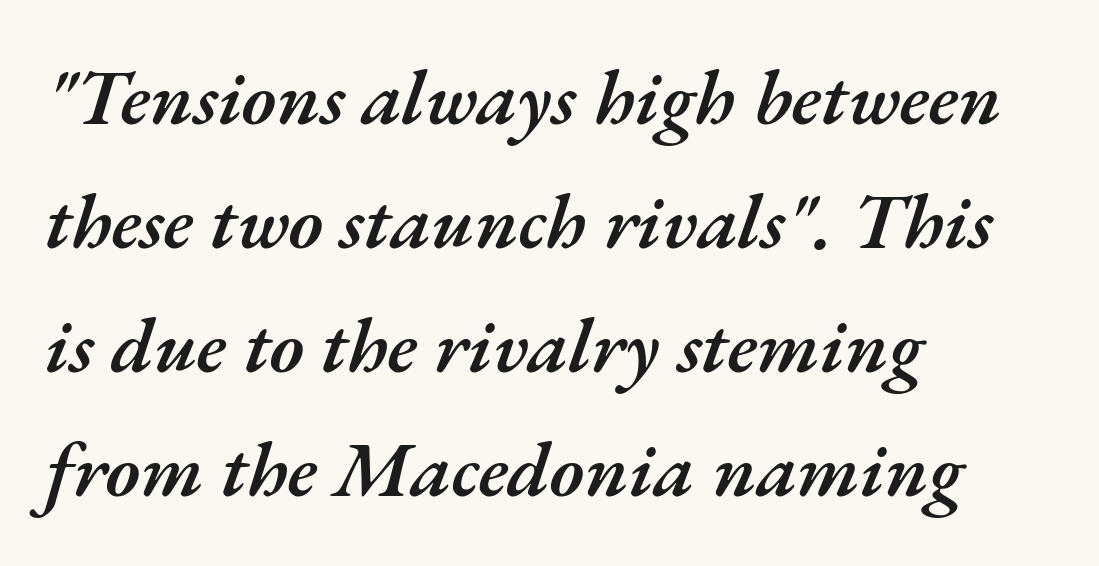
The image shows 78 px semibold type, italic (leaning right); set left-aligned, normal line spacing (1.59x), normal letter spacing, not underlined; medium stroke contrast and a small x-height.
